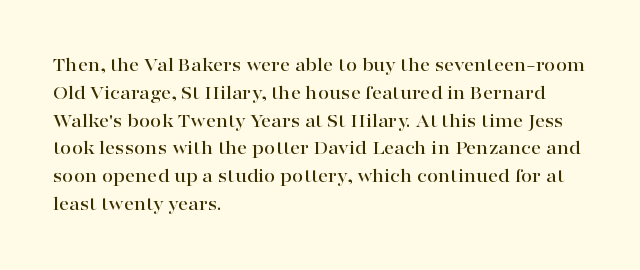
Q: Is the text italic (slanted)? A: No, it is upright.
Q: Is the text underlined? A: No.
Q: How is the paragraph aligned? A: Left-aligned.
Q: Is the spacing between letters normal or unusually wide? A: Normal.
Q: Is the spacing between lines tight, normal or loose? A: Normal.
